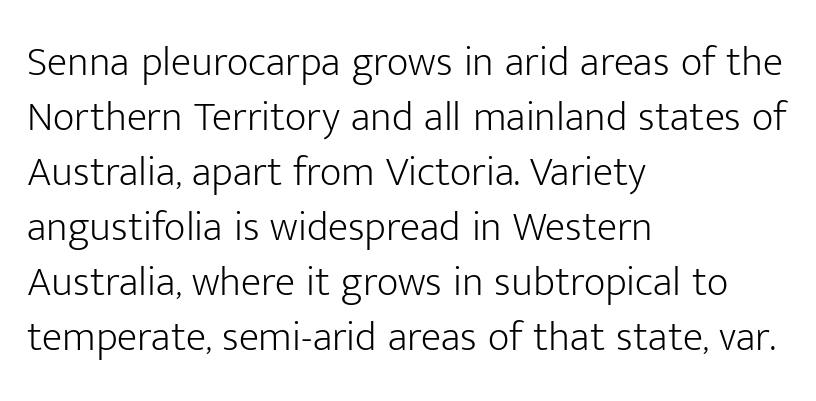
Q: Is the text bold? A: No.
Q: Is the text italic (slanted)? A: No, it is upright.
Q: Is the typeface a serif or a sans-serif typeface? A: Sans-serif.
Q: Is the text underlined? A: No.
Q: How is the paragraph aligned? A: Left-aligned.
Q: Is the spacing between letters normal or unusually wide? A: Normal.
Q: Is the spacing between lines tight, normal or loose? A: Normal.
Q: Width (condensed, normal, or wide)? A: Normal.
Q: Stroke contrast? A: Low.
Q: x-height? A: Medium.
Q: Monospaced? A: No.
